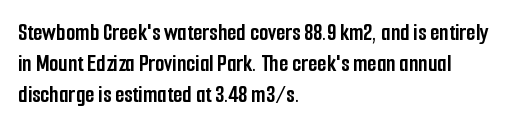
Q: Is the text bold? A: Yes.
Q: Is the text italic (slanted)? A: No, it is upright.
Q: Is the text underlined? A: No.
Q: How is the paragraph aligned? A: Left-aligned.
Q: Is the spacing between letters normal or unusually wide? A: Normal.
Q: Is the spacing between lines tight, normal or loose? A: Normal.
